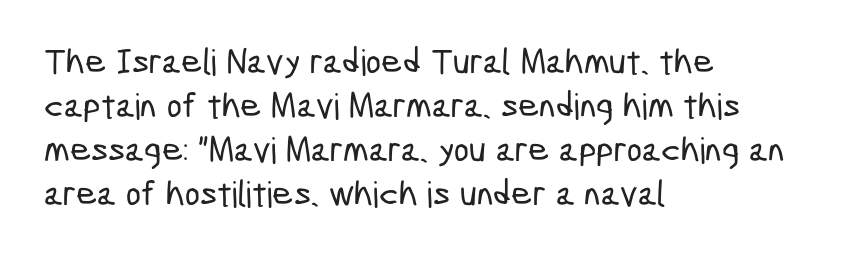
The image shows 36 px condensed sans-serif type; set left-aligned, line spacing 1.22x, normal letter spacing, not underlined; low stroke contrast and a medium x-height.
